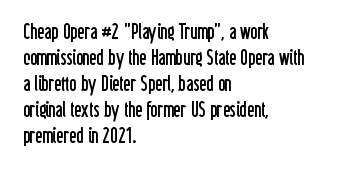
{"italic": "no", "bold": "no", "underline": "no", "align": "left", "line_spacing_ratio": 1.24, "letter_spacing": "normal", "letter_spacing_em": 0.0, "glyph_px": 21}
